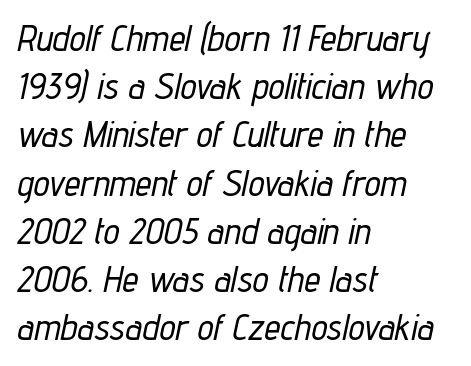
Q: Is the text italic (slanted)? A: Yes, it leans right by about 12 degrees.
Q: Is the text underlined? A: No.
Q: How is the paragraph aligned? A: Left-aligned.
Q: Is the spacing between letters normal or unusually wide? A: Normal.
Q: Is the spacing between lines tight, normal or loose? A: Normal.
Q: Width (condensed, normal, or wide)? A: Condensed.
Q: Stroke contrast? A: Low.
Q: x-height? A: Medium.
Q: Monospaced? A: No.
